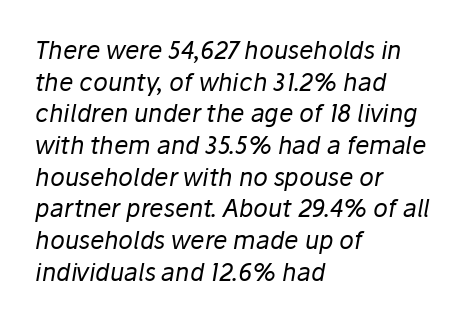
Q: Is the text bold? A: No.
Q: Is the text italic (slanted)? A: Yes, it leans right by about 10 degrees.
Q: Is the text underlined? A: No.
Q: How is the paragraph aligned? A: Left-aligned.
Q: Is the spacing between letters normal or unusually wide? A: Normal.
Q: Is the spacing between lines tight, normal or loose? A: Normal.
